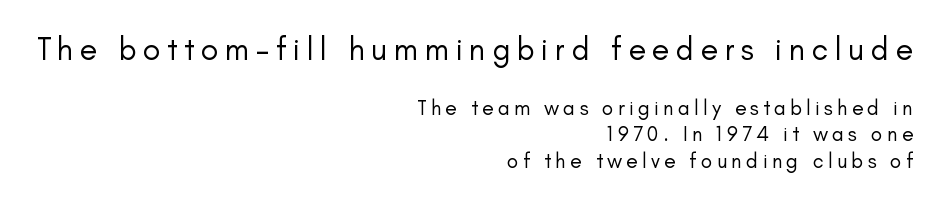
The characters are drawn with everyday or finer stroke widths. The block sitting higher on the canvas is the one with enlarged characters. The zone under the glyphs is completely vacant. In CSS terms this would be text-align: right. Examine the stroke ends and you'll find no serifs. This sample uses expanded letter spacing, leaving extra air between glyphs.
